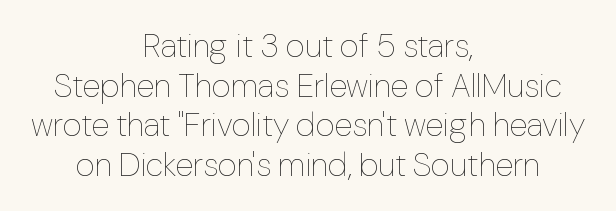
{"italic": "no", "bold": "no", "weight": "thin", "width": "normal", "stroke_contrast": "low", "x_height": "medium", "monospaced": "no", "underline": "no", "align": "center", "line_spacing_ratio": 1.2, "letter_spacing": "normal", "letter_spacing_em": 0.0, "glyph_px": 33}
